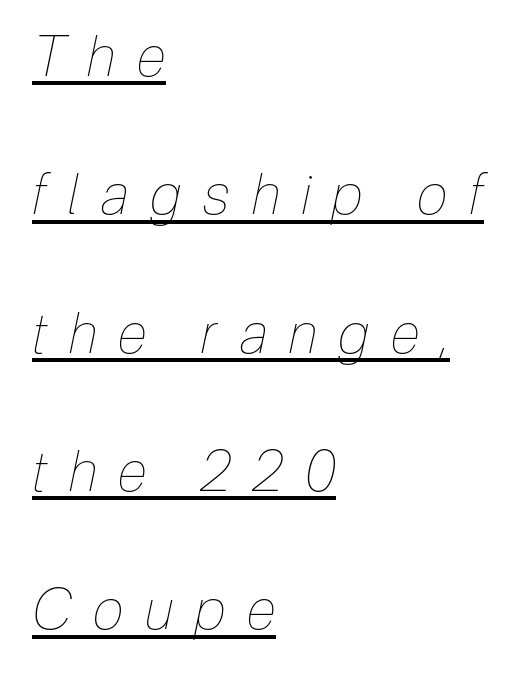
Q: Is the text bold? A: No.
Q: Is the text italic (slanted)? A: Yes, it leans right by about 12 degrees.
Q: Is the text underlined? A: Yes.
Q: How is the paragraph aligned? A: Left-aligned.
Q: Is the spacing between letters normal or unusually wide? A: Unusually wide.
Q: Is the spacing between lines tight, normal or loose? A: Loose.
Q: Width (condensed, normal, or wide)? A: Condensed.
Q: Stroke contrast? A: Low.
Q: x-height? A: Medium.
Q: Monospaced? A: No.
